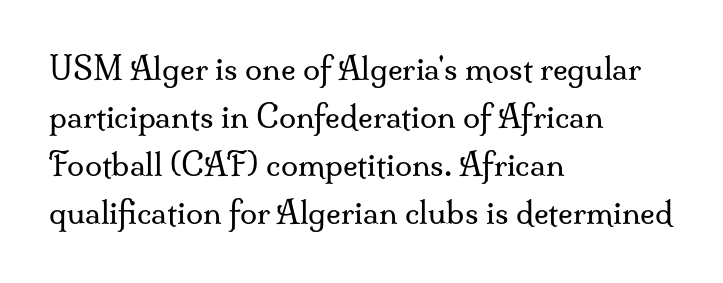
{"serif": "yes", "italic": "no", "bold": "no", "weight": "regular", "width": "normal", "stroke_contrast": "medium", "x_height": "small", "monospaced": "no", "underline": "no", "align": "left", "line_spacing": "normal", "line_spacing_ratio": 1.55, "letter_spacing": "normal", "letter_spacing_em": 0.0, "glyph_px": 31}
